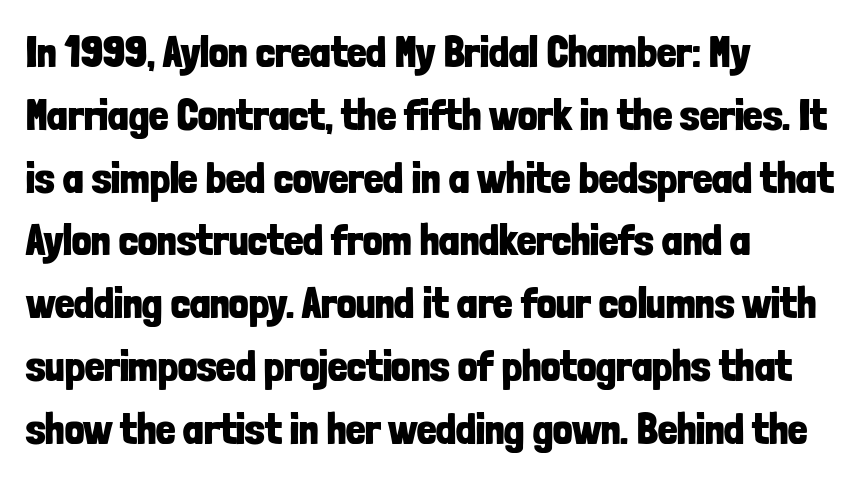
The image shows 43 px bold, condensed sans-serif type, upright; set left-aligned, normal line spacing (1.46x), normal letter spacing, not underlined; low stroke contrast and a medium x-height.
